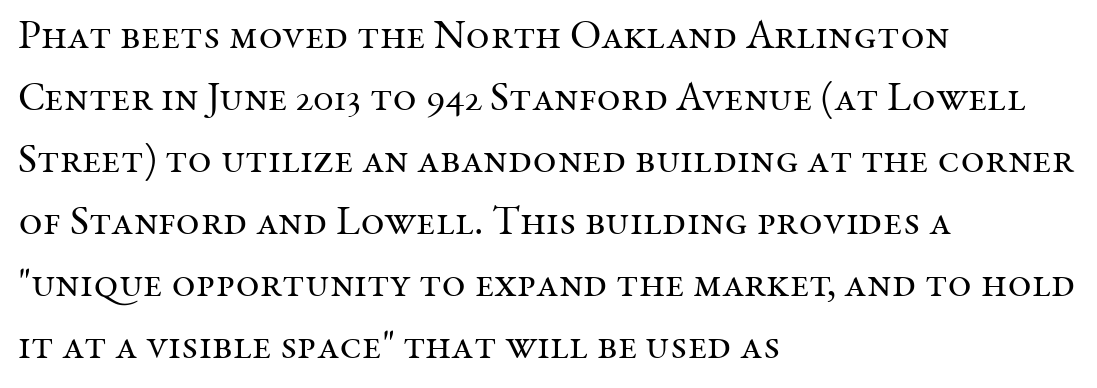
Q: Is the text bold? A: No.
Q: Is the text italic (slanted)? A: No, it is upright.
Q: Is the typeface a serif or a sans-serif typeface? A: Serif.
Q: Is the text underlined? A: No.
Q: How is the paragraph aligned? A: Left-aligned.
Q: Is the spacing between letters normal or unusually wide? A: Normal.
Q: Is the spacing between lines tight, normal or loose? A: Normal.
Q: Width (condensed, normal, or wide)? A: Normal.
Q: Stroke contrast? A: Medium.
Q: x-height? A: Medium.
Q: Monospaced? A: No.
